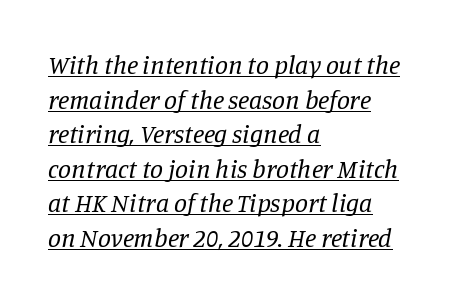
{"italic": "yes", "lean": "right", "slant_degrees": 11, "bold": "no", "underline": "yes", "align": "left", "line_spacing": "normal", "line_spacing_ratio": 1.33, "letter_spacing": "normal", "letter_spacing_em": 0.0, "glyph_px": 26}
